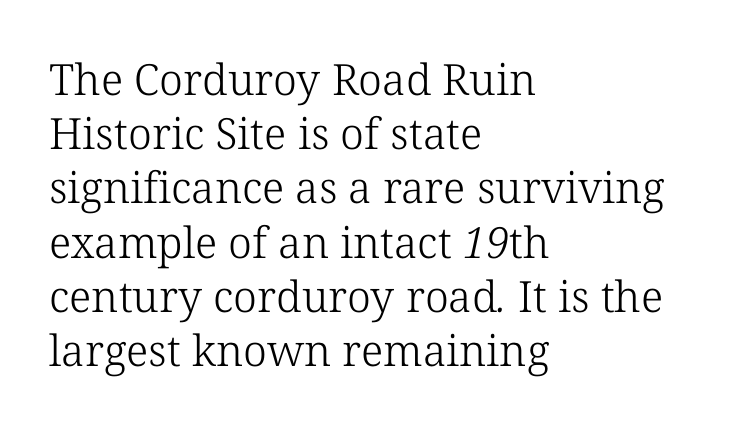
Descenders hang freely into open space. Observe the ordinary spacing: letters are neighbours, not strangers. Note: serifs present on the glyphs. Is the block centered? No — it sits flush against the left margin. A typesetter would call this leading conventional body-copy spacing.
